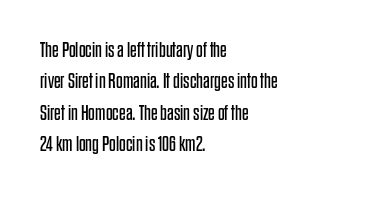
Q: Is the text bold? A: No.
Q: Is the text italic (slanted)? A: No, it is upright.
Q: Is the text underlined? A: No.
Q: How is the paragraph aligned? A: Left-aligned.
Q: Is the spacing between letters normal or unusually wide? A: Normal.
Q: Is the spacing between lines tight, normal or loose? A: Normal.
